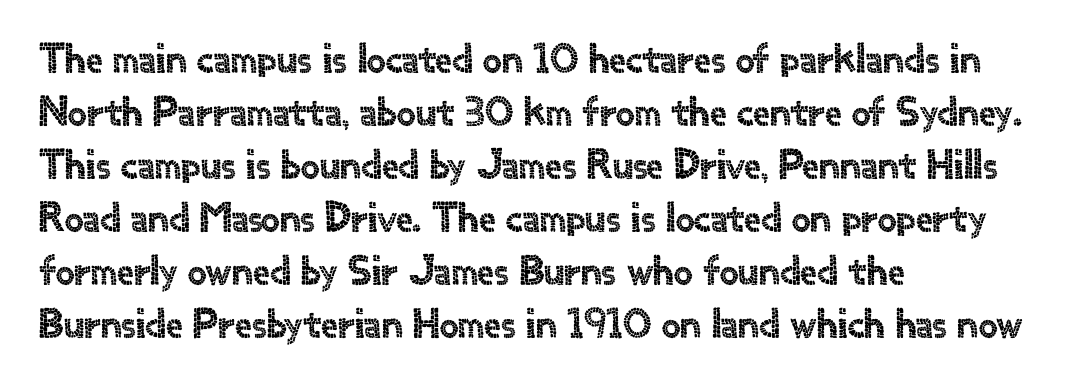
{"serif": "no", "italic": "no", "width": "normal", "x_height": "small", "monospaced": "no", "underline": "no", "align": "left", "line_spacing": "normal", "line_spacing_ratio": 1.26, "letter_spacing": "normal", "letter_spacing_em": 0.0, "glyph_px": 42}
